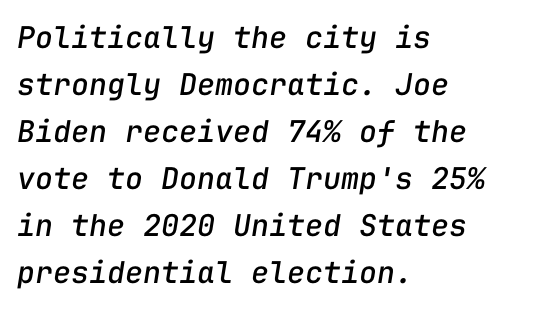
{"italic": "yes", "lean": "right", "slant_degrees": 9, "width": "normal", "stroke_contrast": "low", "x_height": "medium", "monospaced": "yes", "underline": "no", "align": "left", "line_spacing": "normal", "line_spacing_ratio": 1.57, "letter_spacing": "normal", "letter_spacing_em": 0.0, "glyph_px": 30}
